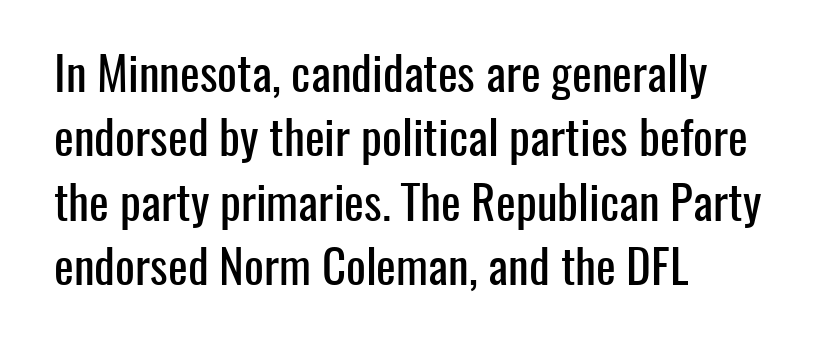
Q: Is the text italic (slanted)? A: No, it is upright.
Q: Is the typeface a serif or a sans-serif typeface? A: Sans-serif.
Q: Is the text underlined? A: No.
Q: How is the paragraph aligned? A: Left-aligned.
Q: Is the spacing between letters normal or unusually wide? A: Normal.
Q: Is the spacing between lines tight, normal or loose? A: Normal.
Q: Width (condensed, normal, or wide)? A: Condensed.
Q: Stroke contrast? A: Low.
Q: x-height? A: Medium.
Q: Monospaced? A: No.
